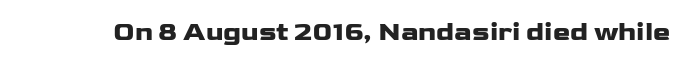
The image shows 26 px bold type, upright; set normal letter spacing, not underlined.
